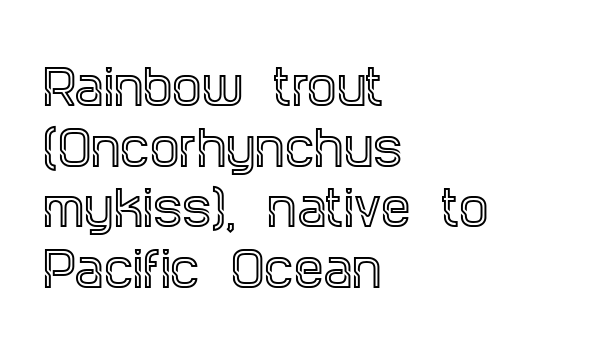
Q: Is the text italic (slanted)? A: No, it is upright.
Q: Is the typeface a serif or a sans-serif typeface? A: Serif.
Q: Is the text underlined? A: No.
Q: How is the paragraph aligned? A: Left-aligned.
Q: Is the spacing between letters normal or unusually wide? A: Normal.
Q: Is the spacing between lines tight, normal or loose? A: Normal.
Q: Width (condensed, normal, or wide)? A: Condensed.
Q: x-height? A: Large.
Q: Monospaced? A: No.
